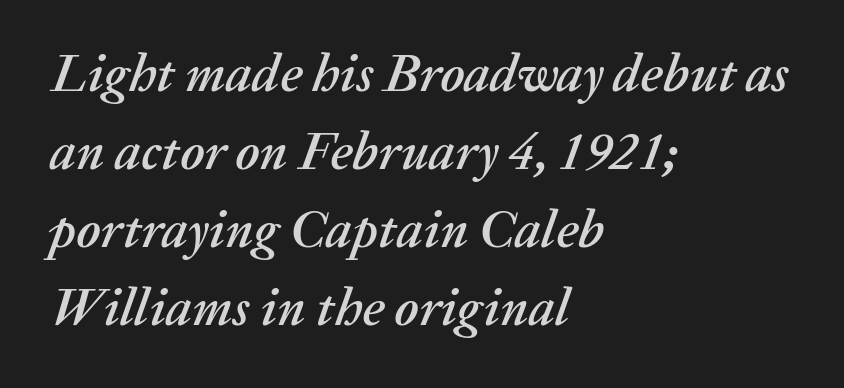
Q: Is the text italic (slanted)? A: Yes, it leans right by about 20 degrees.
Q: Is the text underlined? A: No.
Q: How is the paragraph aligned? A: Left-aligned.
Q: Is the spacing between letters normal or unusually wide? A: Normal.
Q: Is the spacing between lines tight, normal or loose? A: Normal.
Q: Width (condensed, normal, or wide)? A: Normal.
Q: Stroke contrast? A: Medium.
Q: x-height? A: Medium.
Q: Monospaced? A: No.
